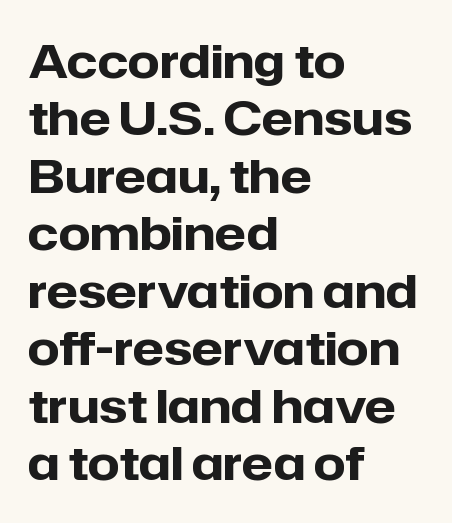
{"serif": "no", "italic": "no", "bold": "yes", "weight": "heavy", "width": "normal", "stroke_contrast": "low", "x_height": "medium", "monospaced": "no", "underline": "no", "align": "left", "line_spacing": "normal", "line_spacing_ratio": 1.25, "letter_spacing": "normal", "letter_spacing_em": 0.0, "glyph_px": 46}
